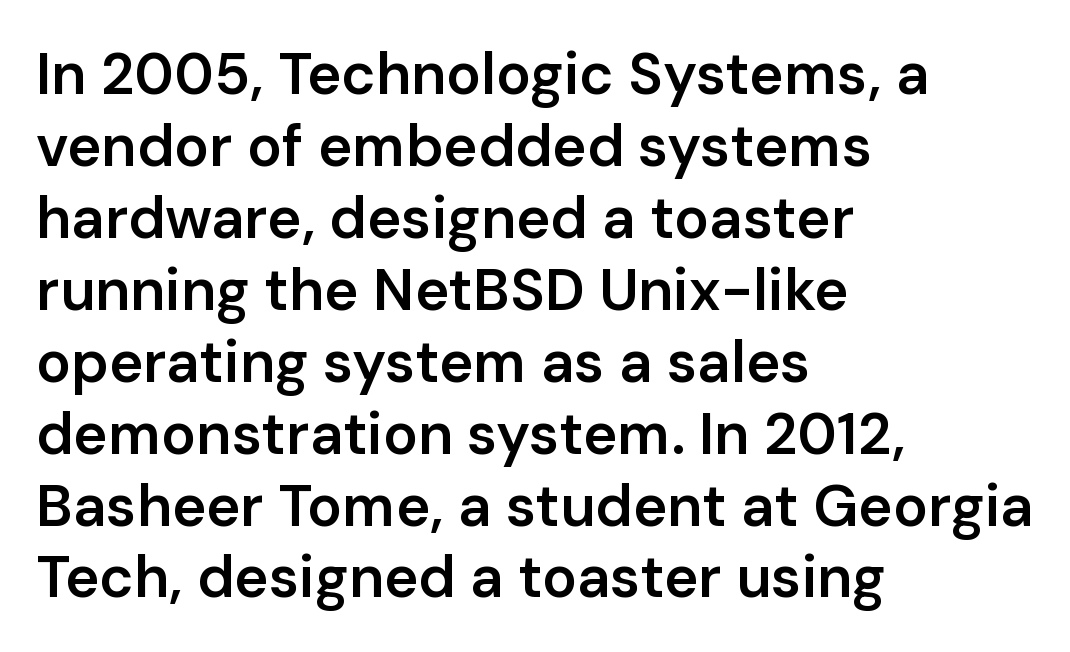
A clean baseline with only descenders dipping below it. No extra tracking has been applied to these lines. Think of a printed novel: that variable character pitch is what you see here. The rendering uses a semibold face; strokes are thickened but not to full bold. Regarding serifs, this sample does without them.
